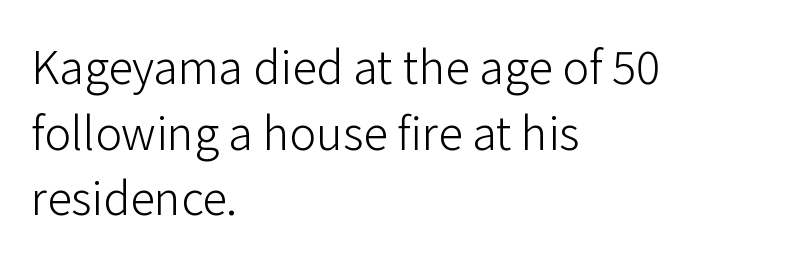
{"serif": "no", "italic": "no", "bold": "no", "weight": "light", "width": "normal", "stroke_contrast": "low", "x_height": "medium", "monospaced": "no", "underline": "no", "align": "left", "line_spacing": "normal", "line_spacing_ratio": 1.46, "letter_spacing": "normal", "letter_spacing_em": 0.0, "glyph_px": 45}
